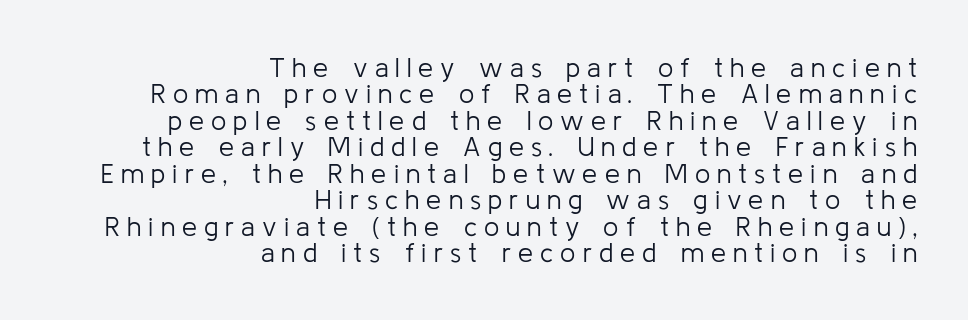
{"italic": "no", "bold": "no", "underline": "no", "align": "right", "line_spacing": "tight", "line_spacing_ratio": 0.98, "letter_spacing": "wide", "letter_spacing_em": 0.26, "glyph_px": 27}
